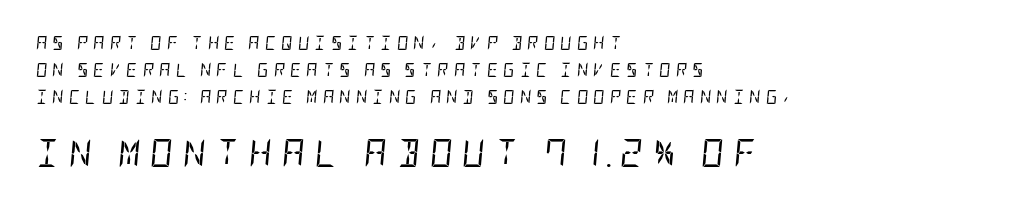
The image shows 28 px regular-weight, condensed type, italic (leaning right); set left-aligned, loose line spacing (1.93x), unusually wide letter spacing (+0.36 em), not underlined; the second (bottom) block is 2.0x larger; low stroke contrast and a large x-height.
